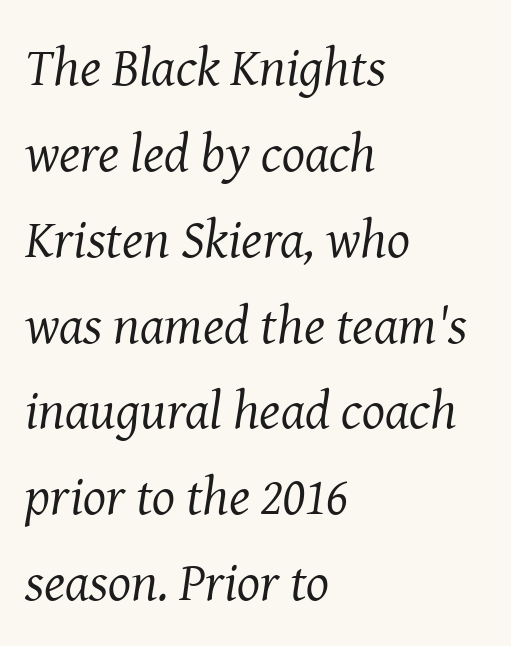
Casual observation: everything's shoved over to the left. The gap between lines stays unmarked. The strokes carry an ordinary text weight at most. Regular leading.
